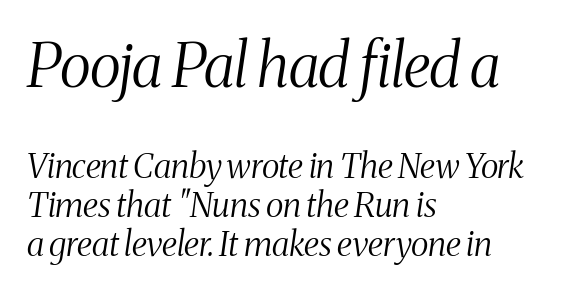
Which chunk is bigger? The first one — the top block dwarfs the bottom. The typesetting does not lean heavy: it is not bold. You can tell it's italic because the verticals aren't actually vertical. Standard letterfit; no display-style spreading of the glyphs. Think of a printed novel: that variable character pitch is what you see here. The typesetter chose a ragged-right arrangement here.
